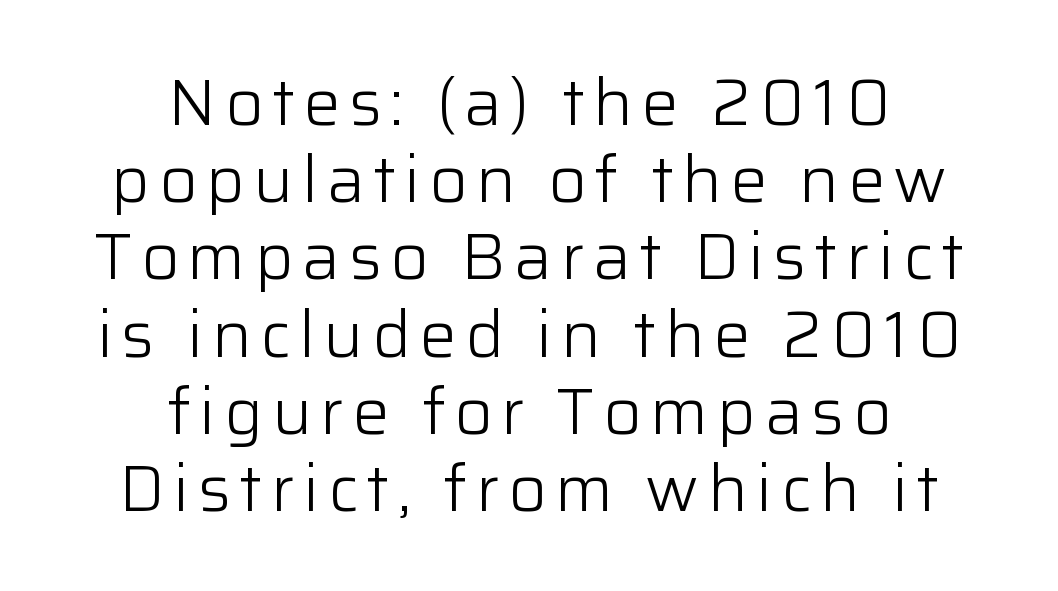
{"serif": "no", "italic": "no", "bold": "no", "weight": "light", "width": "normal", "stroke_contrast": "low", "x_height": "medium", "monospaced": "no", "underline": "no", "align": "center", "line_spacing_ratio": 1.17, "glyph_px": 66}
